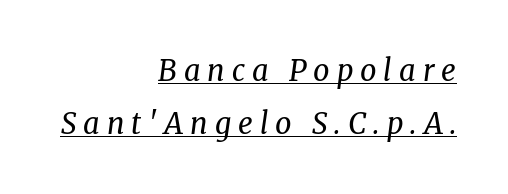
Q: Is the text bold? A: No.
Q: Is the text italic (slanted)? A: Yes, it leans right by about 8 degrees.
Q: Is the typeface a serif or a sans-serif typeface? A: Serif.
Q: Is the text underlined? A: Yes.
Q: How is the paragraph aligned? A: Right-aligned.
Q: Is the spacing between letters normal or unusually wide? A: Unusually wide.
Q: Width (condensed, normal, or wide)? A: Normal.
Q: Stroke contrast? A: Medium.
Q: x-height? A: Medium.
Q: Monospaced? A: No.
